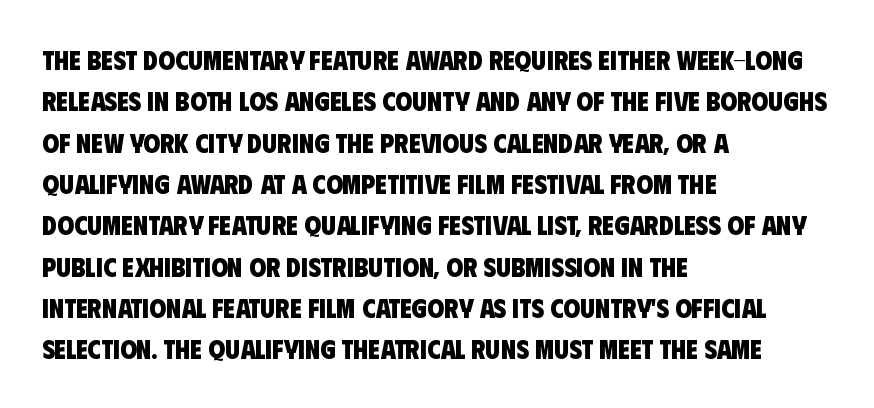
The rendering keeps characters at their native spacing. This rendering features lettering with no underline. Chunky letters — that's bold for sure. How would I describe the line gaps? Plain and ordinary. Teacher's note: observe the even left margin — that is flush-left alignment.
